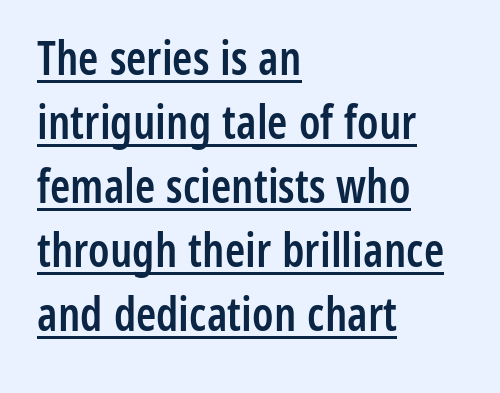
{"serif": "no", "italic": "no", "bold": "semi", "weight": "semibold", "width": "condensed", "stroke_contrast": "low", "x_height": "medium", "monospaced": "no", "underline": "yes", "align": "left", "line_spacing": "normal", "line_spacing_ratio": 1.39, "letter_spacing": "normal", "letter_spacing_em": 0.0, "glyph_px": 46}
